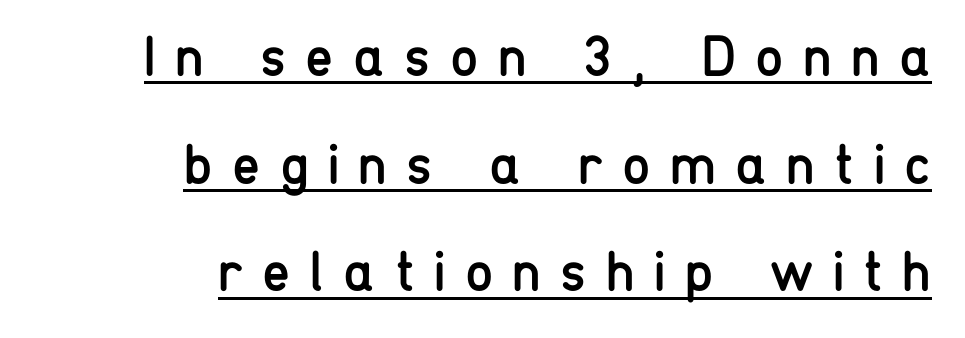
The image shows 57 px regular-weight, condensed sans-serif type, upright; set right-aligned, line spacing 1.89x, unusually wide letter spacing (+0.34 em), underlined; low stroke contrast and a medium x-height.
